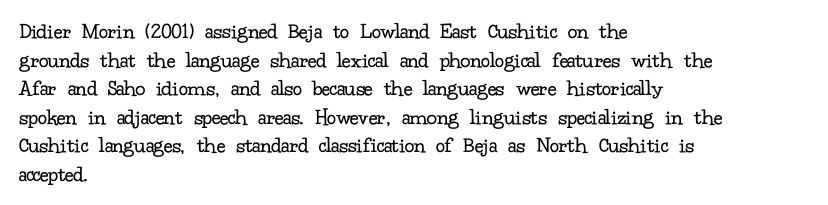
Q: Is the text bold? A: No.
Q: Is the text italic (slanted)? A: No, it is upright.
Q: Is the text underlined? A: No.
Q: How is the paragraph aligned? A: Left-aligned.
Q: Is the spacing between letters normal or unusually wide? A: Normal.
